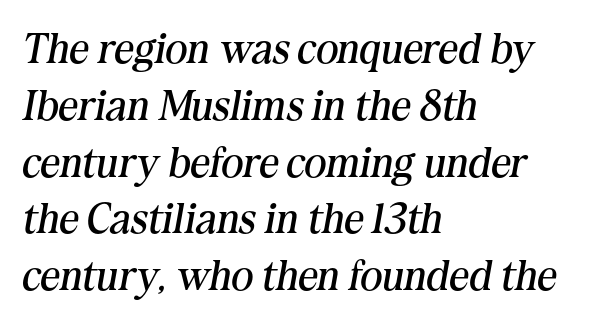
The image shows 43 px regular-weight serif type, italic (leaning right); set left-aligned, normal line spacing (1.32x), normal letter spacing, not underlined; medium stroke contrast and a medium x-height.
